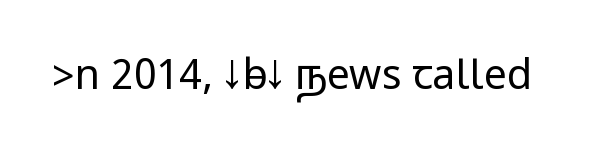
The type family on display is of the sans-serif kind. Is this a heavy cut? Hardly; it is regular or lighter. Italic? Not at all — the glyphs are vertical. Unmarked baselines from the first word to the last.
